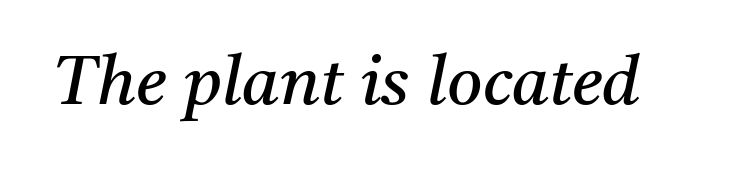
{"serif": "yes", "italic": "yes", "lean": "right", "slant_degrees": 11, "bold": "no", "weight": "regular", "width": "normal", "stroke_contrast": "medium", "x_height": "medium", "monospaced": "no", "underline": "no", "letter_spacing": "normal", "letter_spacing_em": 0.0, "glyph_px": 68}
